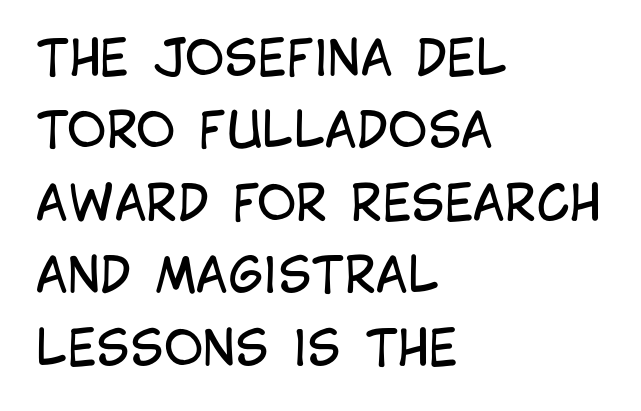
The image shows 48 px regular-weight, condensed sans-serif type, upright; set left-aligned, normal line spacing (1.51x), normal letter spacing, not underlined; low stroke contrast and a large x-height.
